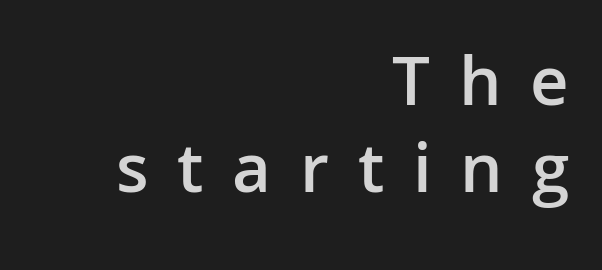
The image shows 72 px semibold sans-serif type, upright; set right-aligned, line spacing 1.21x, unusually wide letter spacing (+0.4 em), not underlined; low stroke contrast and a medium x-height.
